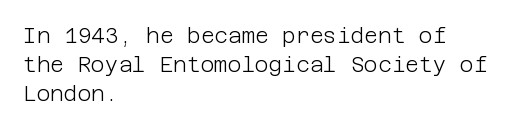
Each new line begins a customary step beneath the previous one. Stems here are at most as thick as an everyday book face. Words appear dense and cohesive because spacing is normal. Descenders hang freely into open space. The axis of the letterforms is exactly vertical.
